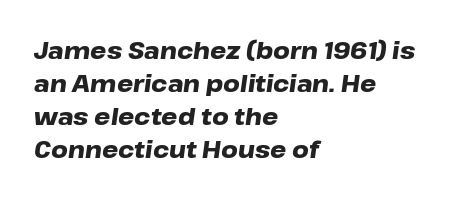
Q: Is the text bold? A: Yes.
Q: Is the text italic (slanted)? A: Yes, it leans right by about 8 degrees.
Q: Is the text underlined? A: No.
Q: How is the paragraph aligned? A: Left-aligned.
Q: Is the spacing between letters normal or unusually wide? A: Normal.
Q: Is the spacing between lines tight, normal or loose? A: Normal.
